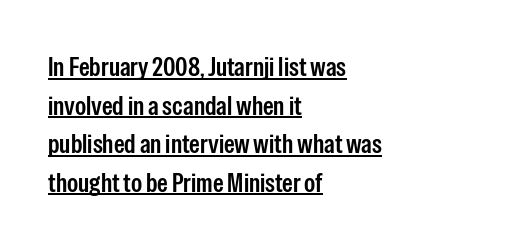
A typesetter would call this leading conventional body-copy spacing. If you drew a ruler down the left edge, every line would touch it. The rendering keeps characters at their native spacing. The lettering is marked with a stroke running underneath it.
